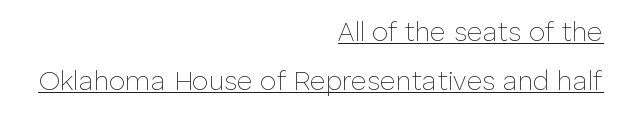
The letters stand straight up with perfectly vertical stems. Weight: not bold — regular or lighter. This sample is right-justified, so line beginnings fall wherever the words allow. The gaps between neighbouring characters are ordinary and unremarkable. Decoration check: the copy is underlined.
